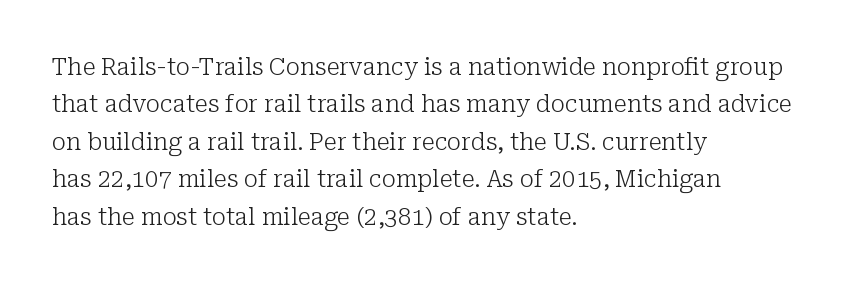
Q: Is the text bold? A: No.
Q: Is the text italic (slanted)? A: No, it is upright.
Q: Is the text underlined? A: No.
Q: How is the paragraph aligned? A: Left-aligned.
Q: Is the spacing between letters normal or unusually wide? A: Normal.
Q: Is the spacing between lines tight, normal or loose? A: Normal.
